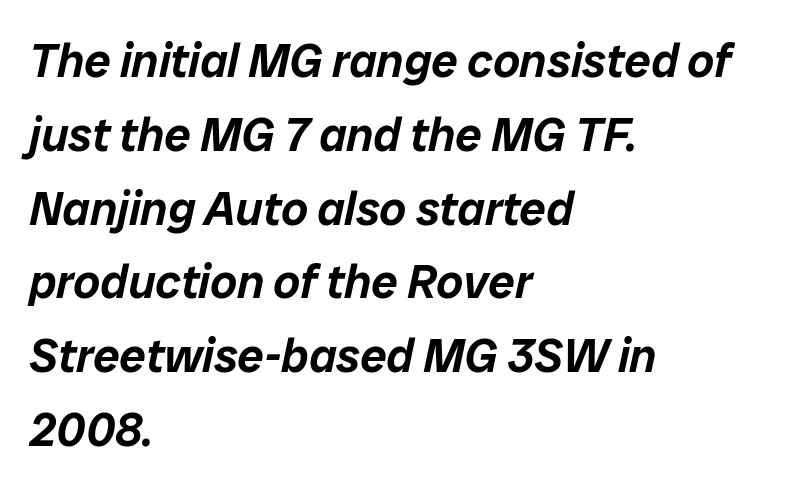
Q: Is the text italic (slanted)? A: Yes, it leans right by about 12 degrees.
Q: Is the text underlined? A: No.
Q: How is the paragraph aligned? A: Left-aligned.
Q: Is the spacing between letters normal or unusually wide? A: Normal.
Q: Is the spacing between lines tight, normal or loose? A: Normal.
Q: Width (condensed, normal, or wide)? A: Normal.
Q: Stroke contrast? A: Low.
Q: x-height? A: Medium.
Q: Monospaced? A: No.
